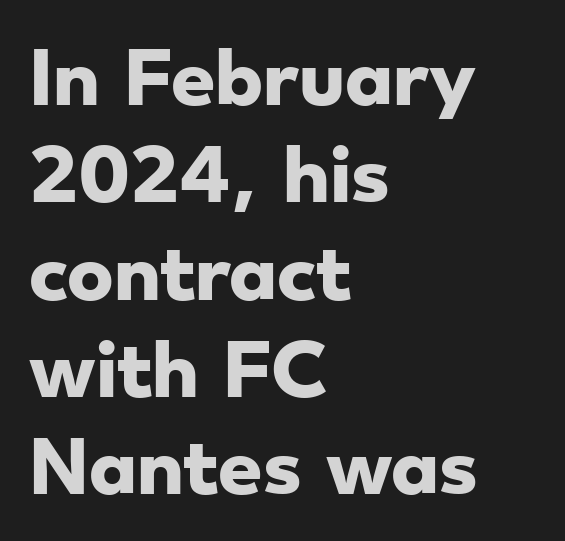
The image shows 70 px heavy, wide sans-serif type; set left-aligned, normal line spacing (1.39x), normal letter spacing, not underlined; low stroke contrast and a small x-height.
